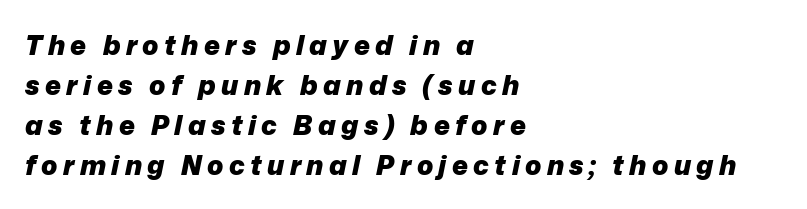
{"italic": "yes", "lean": "right", "slant_degrees": 12, "bold": "yes", "underline": "no", "align": "left", "line_spacing": "normal", "line_spacing_ratio": 1.48, "letter_spacing": "wide", "letter_spacing_em": 0.2, "glyph_px": 27}
